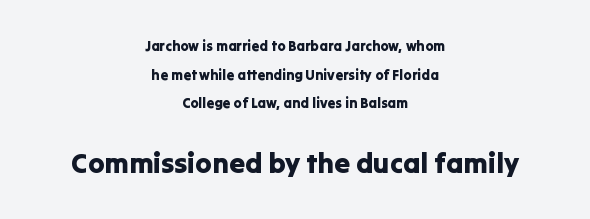
{"serif": "no", "italic": "no", "width": "normal", "stroke_contrast": "low", "x_height": "medium", "monospaced": "no", "underline": "no", "align": "center", "line_spacing": "loose", "line_spacing_ratio": 2.05, "letter_spacing": "normal", "letter_spacing_em": 0.0, "larger_block": "second", "size_ratio": 2.0, "glyph_px": 28}
